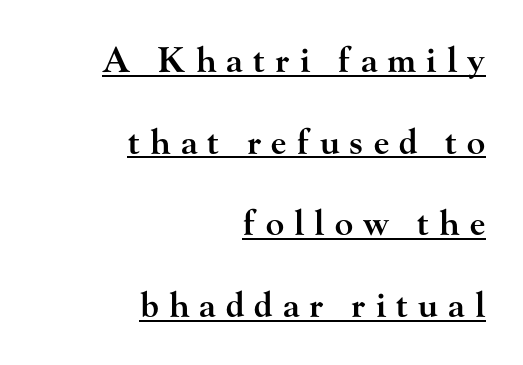
This is the regular roman posture of the typeface. Set as a demibold, roughly 600 on the weight scale. Someone cranked the tracking dial way up on this one. The rendering uses a large line-height, opening up the rows. To sum up the face: it has serifs. Line endings align vertically; line beginnings do not.
